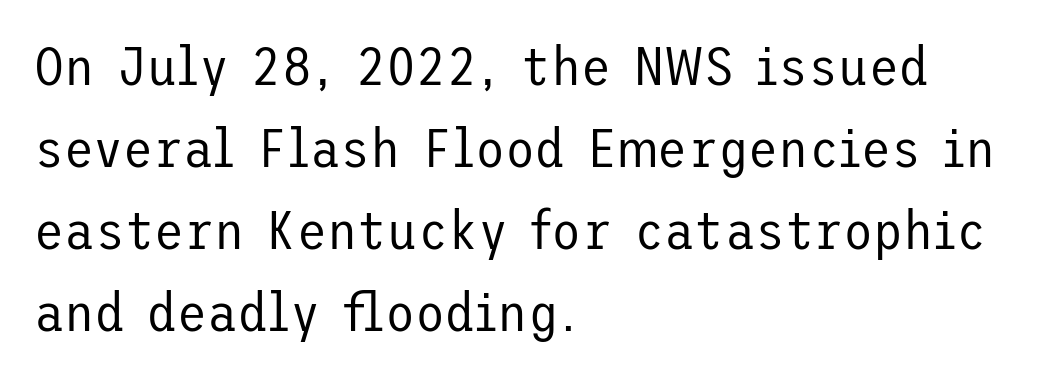
Compared with a typical body face, this is equally light or lighter still. Quick note: interline space is typical. Are there feet on the stems? There aren't — it's a sans. The lines are quadded left. The string is rendered with underlining switched off.
